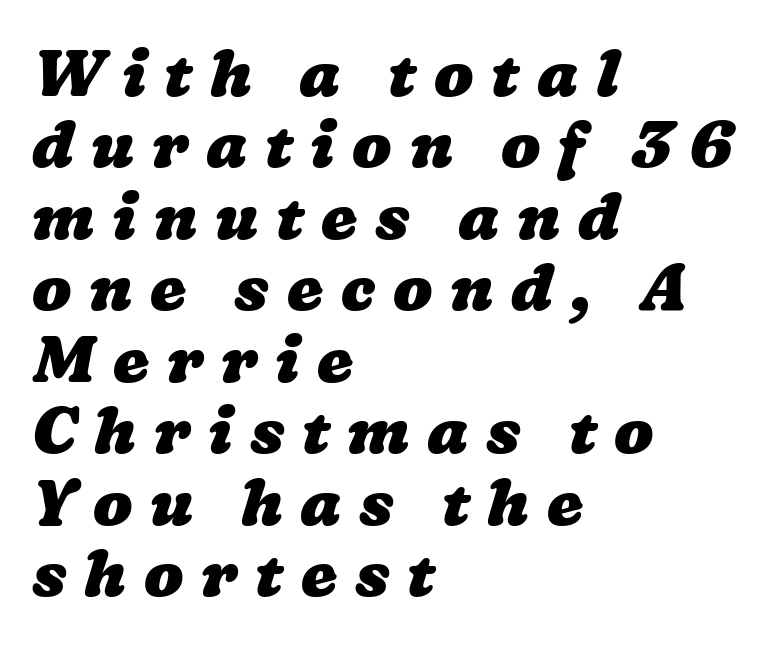
{"bold": "yes", "weight": "heavy", "width": "wide", "stroke_contrast": "low", "x_height": "medium", "monospaced": "no", "underline": "no", "align": "left", "line_spacing": "tight", "line_spacing_ratio": 1.1, "letter_spacing": "wide", "letter_spacing_em": 0.27, "glyph_px": 65}
